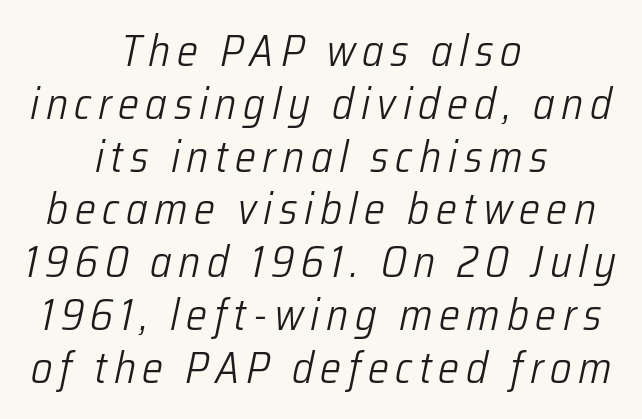
{"italic": "yes", "lean": "right", "slant_degrees": 12, "bold": "no", "weight": "light", "width": "condensed", "stroke_contrast": "low", "x_height": "medium", "monospaced": "no", "underline": "no", "align": "center", "line_spacing_ratio": 1.2, "glyph_px": 44}
